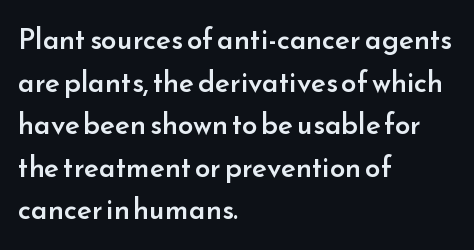
Q: Is the text bold? A: Semi-bold.
Q: Is the text italic (slanted)? A: No, it is upright.
Q: Is the typeface a serif or a sans-serif typeface? A: Sans-serif.
Q: Is the text underlined? A: No.
Q: How is the paragraph aligned? A: Left-aligned.
Q: Is the spacing between letters normal or unusually wide? A: Normal.
Q: Is the spacing between lines tight, normal or loose? A: Normal.
Q: Width (condensed, normal, or wide)? A: Normal.
Q: Stroke contrast? A: Low.
Q: x-height? A: Small.
Q: Monospaced? A: No.
